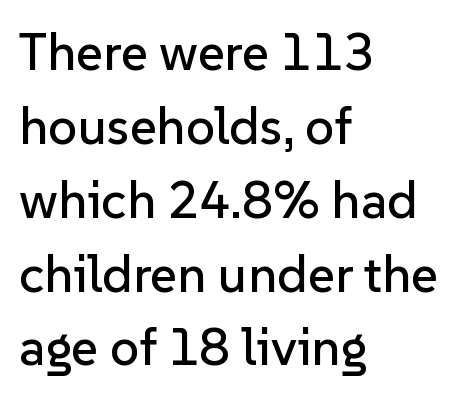
The image shows 52 px sans-serif type, upright; set left-aligned, normal line spacing (1.42x), normal letter spacing, not underlined; low stroke contrast and a medium x-height.
